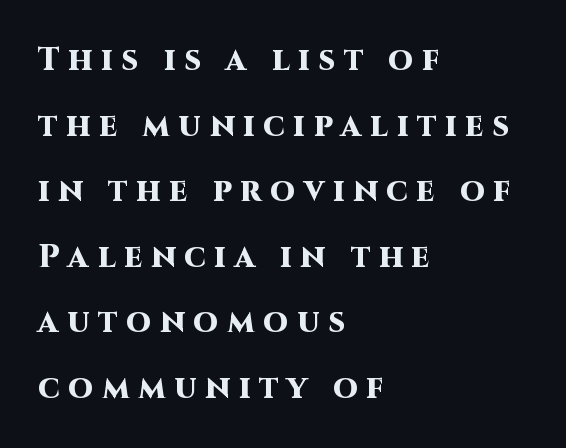
What stands out about the letter spacing? Its width — letters are far apart. The block of text is sparse from top to bottom, with ample space between rows. Compared with an ordinary text face, these strokes are far heavier — a full bold. Reading down the block, your eye returns to a fixed left position each line. You could not count columns in this text — the font is proportionally spaced.
